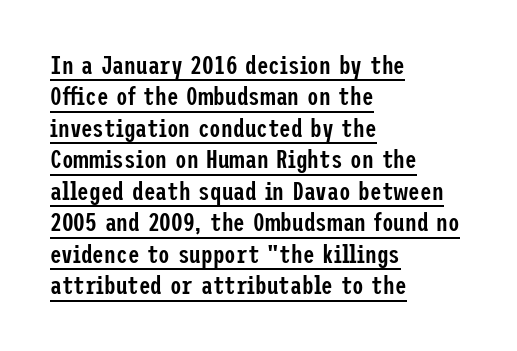
{"italic": "no", "bold": "semi", "underline": "yes", "align": "left", "line_spacing_ratio": 1.21, "letter_spacing": "normal", "letter_spacing_em": 0.0, "glyph_px": 26}
